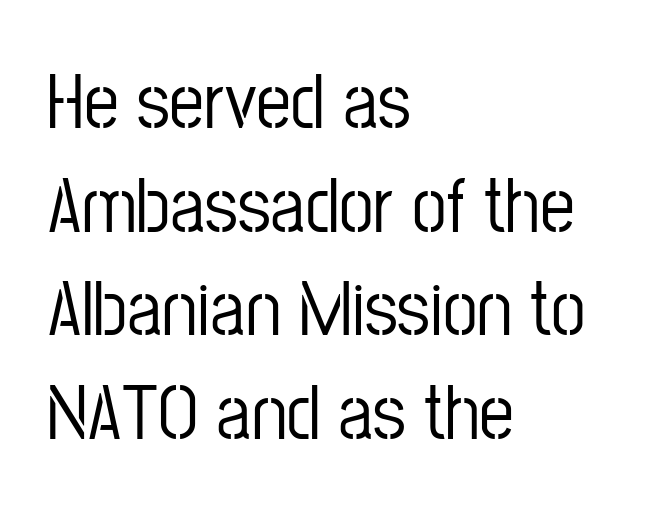
Q: Is the text italic (slanted)? A: No, it is upright.
Q: Is the typeface a serif or a sans-serif typeface? A: Sans-serif.
Q: Is the text underlined? A: No.
Q: How is the paragraph aligned? A: Left-aligned.
Q: Is the spacing between letters normal or unusually wide? A: Normal.
Q: Is the spacing between lines tight, normal or loose? A: Normal.
Q: Width (condensed, normal, or wide)? A: Condensed.
Q: Stroke contrast? A: Low.
Q: x-height? A: Medium.
Q: Monospaced? A: No.
